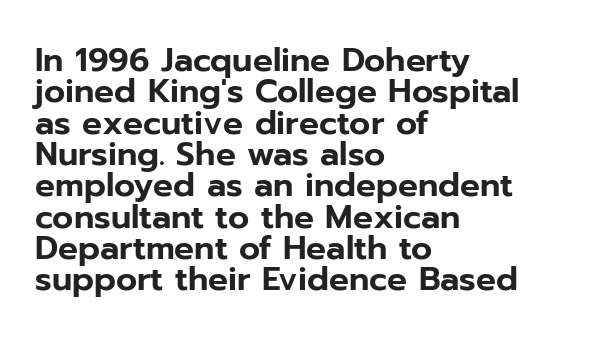
Successive baselines arrive quickly, one right under another. Spacing between characters is what you'd get straight out of the box. The letters stand straight up with perfectly vertical stems. The compositor pushed each line to the left boundary. The space beneath each line is pristine and unruled. Proportional: the letters do not fall into vertical columns.
